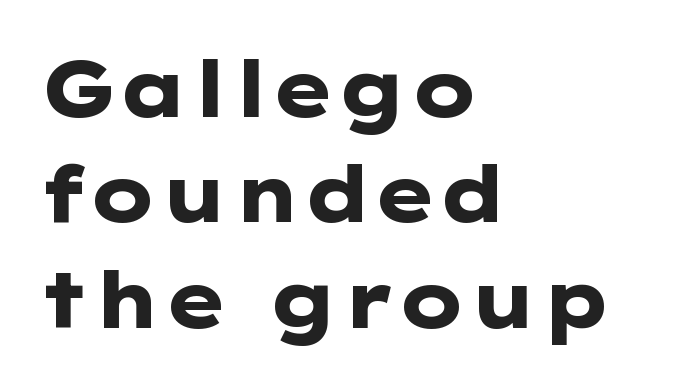
{"serif": "no", "italic": "no", "bold": "yes", "weight": "heavy", "width": "wide", "stroke_contrast": "low", "x_height": "medium", "underline": "no", "align": "left", "line_spacing": "normal", "line_spacing_ratio": 1.35, "letter_spacing": "normal", "letter_spacing_em": 0.0, "glyph_px": 78}
